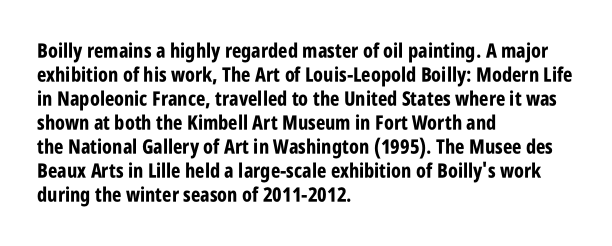
Posture: upright roman. Between one letter and the next there's only the usual sliver of space. Layout note: lines flush left. Clear beneath every line of the passage. The characters look thick and weighty, a clear bold.
